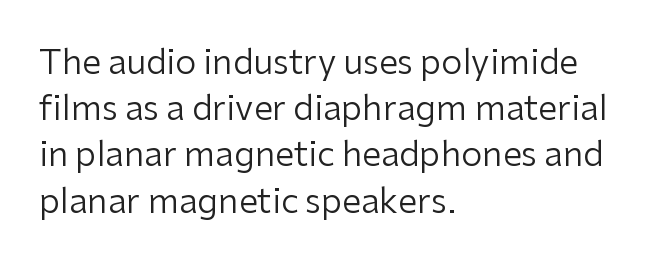
Stems and bowls with no extra thickness — not bold. A normal amount of white space separates one row of letters from the next. These lines are set flush left with a ragged right edge. Note the varied advance widths — an 'i' is clearly narrower than an 'm'. Observe the absence of serifs on each vertical stroke in this sample.
